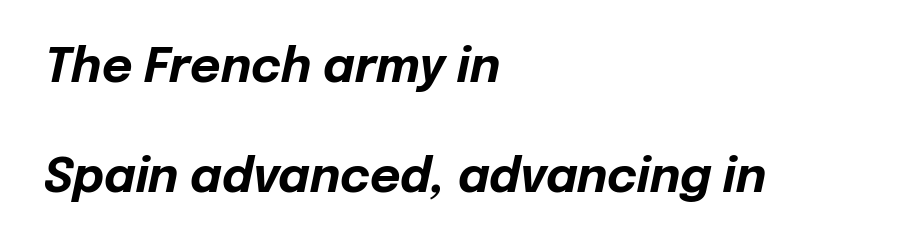
Q: Is the text bold? A: Yes.
Q: Is the text italic (slanted)? A: Yes, it leans right by about 12 degrees.
Q: Is the text underlined? A: No.
Q: How is the paragraph aligned? A: Left-aligned.
Q: Is the spacing between letters normal or unusually wide? A: Normal.
Q: Is the spacing between lines tight, normal or loose? A: Loose.
Q: Width (condensed, normal, or wide)? A: Normal.
Q: Stroke contrast? A: Low.
Q: x-height? A: Medium.
Q: Monospaced? A: No.
